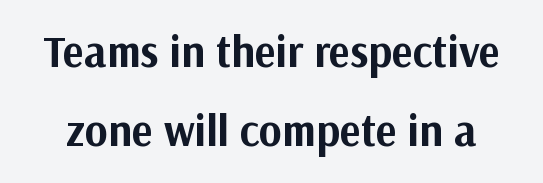
The image shows 44 px bold sans-serif type, upright; set line spacing 1.79x, normal letter spacing, not underlined; medium stroke contrast and a medium x-height.
